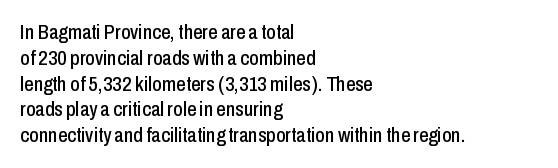
Underline: absent. This rendering uses left alignment, leaving the right contour irregular. A typesetter would mark this as roman, not italic. In terms of letterspacing, this is plain default setting.
